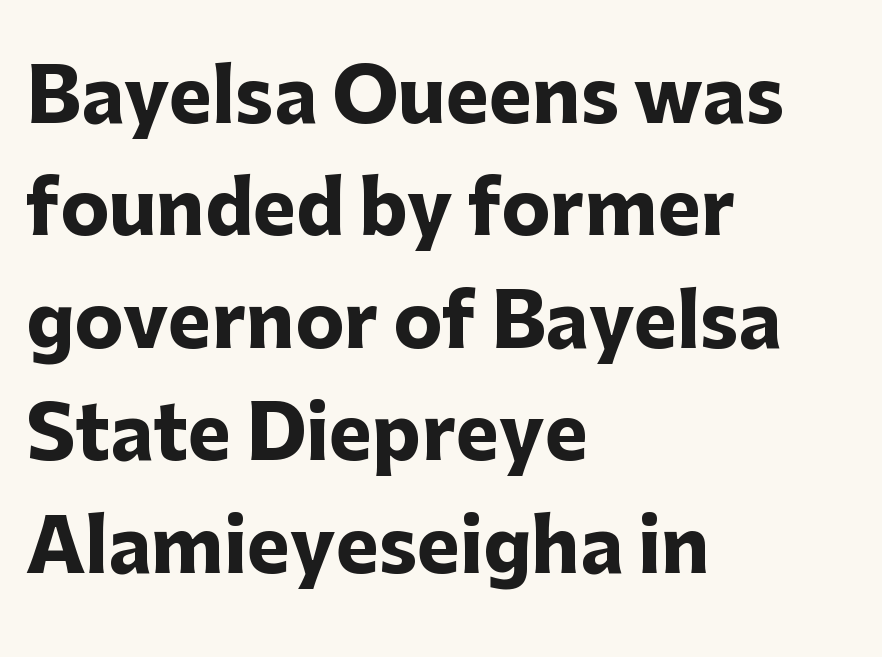
{"serif": "no", "italic": "no", "bold": "yes", "weight": "heavy", "width": "normal", "stroke_contrast": "low", "x_height": "medium", "monospaced": "no", "underline": "no", "align": "left", "line_spacing": "normal", "line_spacing_ratio": 1.54, "letter_spacing": "normal", "letter_spacing_em": 0.0, "glyph_px": 73}
